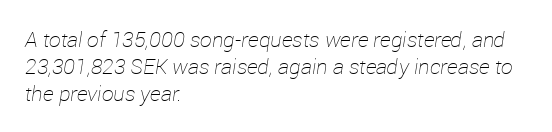
An italicized treatment has been applied to the whole sample. The space between consecutive lines is moderate. Check the space under the baseline: it is left empty. In terms of letterspacing, this is plain default setting. Weight: in the light-to-regular range.
